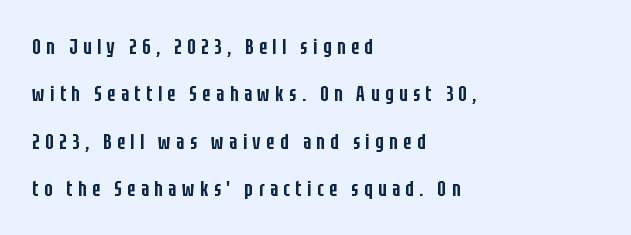
Q: Is the text bold? A: Semi-bold.
Q: Is the text italic (slanted)? A: No, it is upright.
Q: Is the text underlined? A: No.
Q: How is the paragraph aligned? A: Left-aligned.
Q: Is the spacing between letters normal or unusually wide? A: Unusually wide.
Q: Is the spacing between lines tight, normal or loose? A: Loose.
